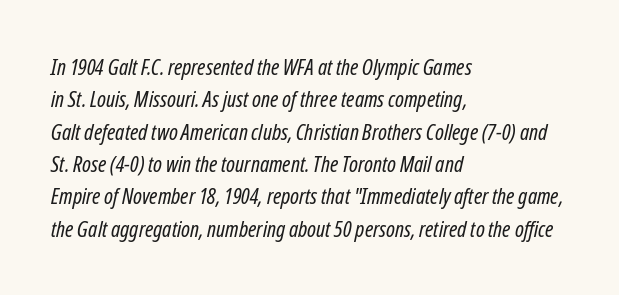
The image shows 22 px text type, italic (leaning right); set left-aligned, normal line spacing (1.47x), normal letter spacing, not underlined.
